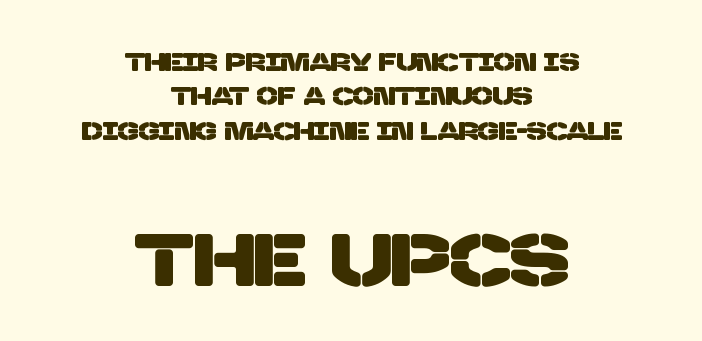
Q: Is the typeface a serif or a sans-serif typeface? A: Sans-serif.
Q: Is the text underlined? A: No.
Q: How is the paragraph aligned? A: Centered.
Q: Is the spacing between letters normal or unusually wide? A: Normal.
Q: Is the spacing between lines tight, normal or loose? A: Normal.
Q: Which block of text is set in a larger size, the first (top) or the second (bottom)? A: The second (bottom) one.
Q: Width (condensed, normal, or wide)? A: Normal.
Q: Stroke contrast? A: Low.
Q: x-height? A: Large.
Q: Monospaced? A: No.
